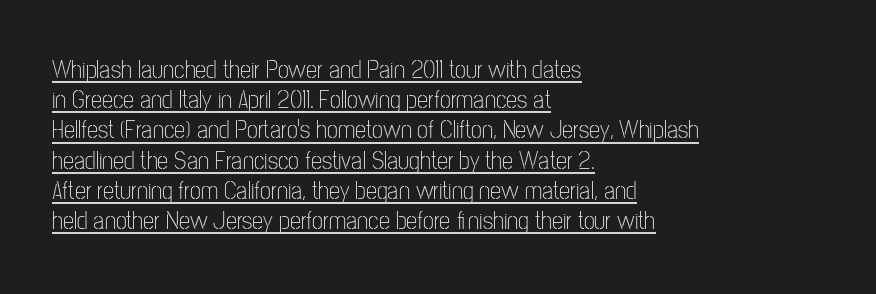
Q: Is the text bold? A: No.
Q: Is the text italic (slanted)? A: No, it is upright.
Q: Is the text underlined? A: Yes.
Q: How is the paragraph aligned? A: Left-aligned.
Q: Is the spacing between letters normal or unusually wide? A: Normal.
